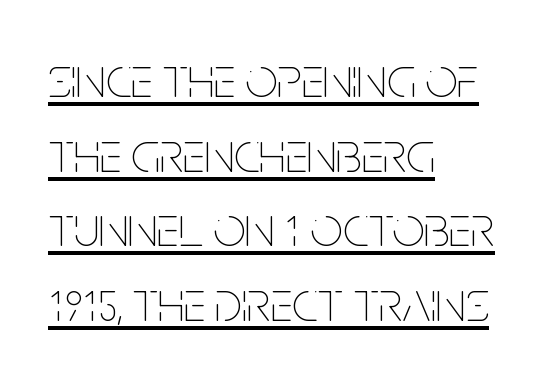
{"italic": "no", "bold": "no", "weight": "thin", "width": "condensed", "stroke_contrast": "low", "x_height": "large", "monospaced": "no", "underline": "yes", "align": "left", "line_spacing": "normal", "line_spacing_ratio": 1.31, "letter_spacing": "normal", "letter_spacing_em": 0.0, "glyph_px": 57}
